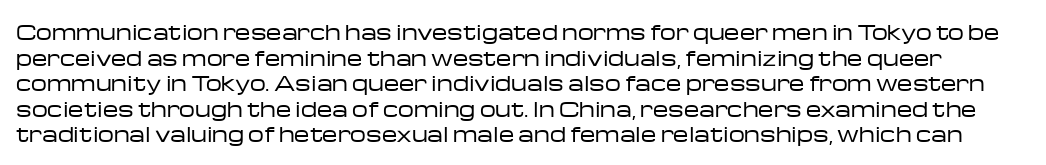
{"italic": "no", "bold": "no", "underline": "no", "line_spacing": "normal", "line_spacing_ratio": 1.28, "letter_spacing": "normal", "letter_spacing_em": 0.0, "glyph_px": 20}
